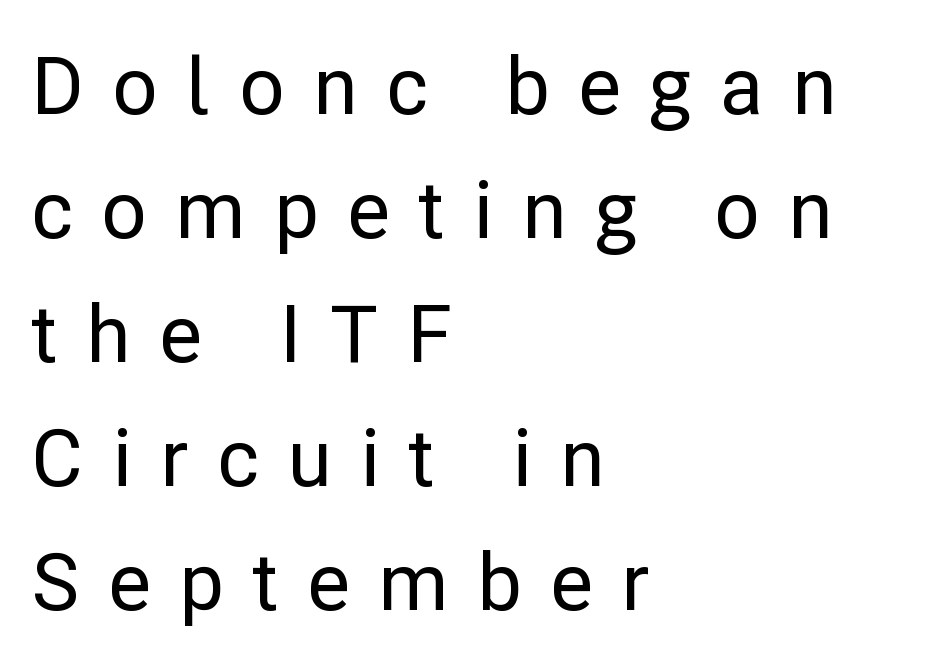
Q: Is the text italic (slanted)? A: No, it is upright.
Q: Is the typeface a serif or a sans-serif typeface? A: Sans-serif.
Q: Is the text underlined? A: No.
Q: How is the paragraph aligned? A: Left-aligned.
Q: Is the spacing between letters normal or unusually wide? A: Unusually wide.
Q: Is the spacing between lines tight, normal or loose? A: Normal.
Q: Width (condensed, normal, or wide)? A: Normal.
Q: Stroke contrast? A: Low.
Q: x-height? A: Medium.
Q: Monospaced? A: No.
